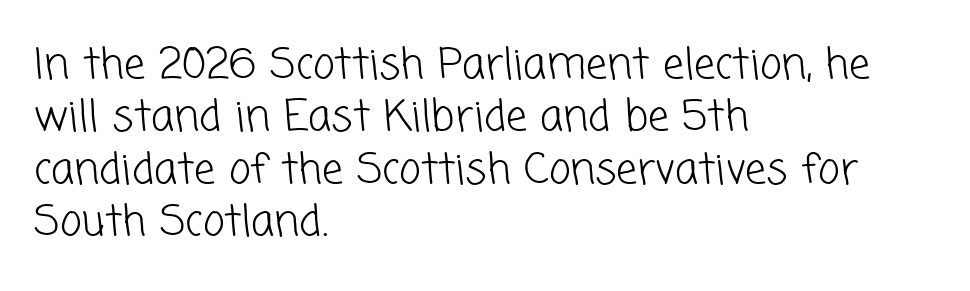
The image shows 42 px light sans-serif type; set left-aligned, normal line spacing (1.25x), normal letter spacing, not underlined; low stroke contrast and a medium x-height.
